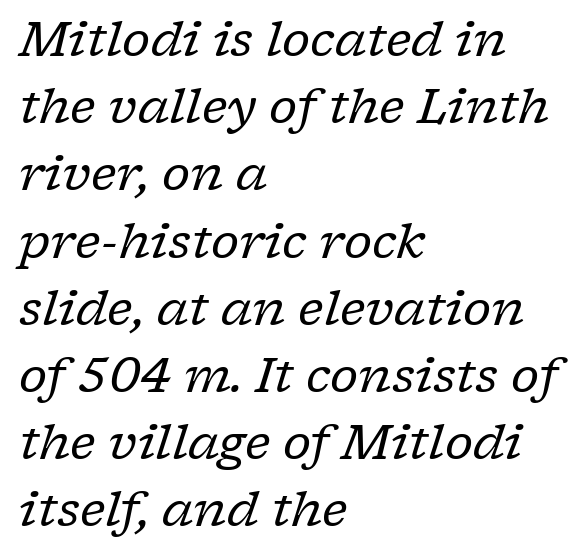
The rendering uses natural spacing where letterforms have individual widths. Each line starts at the same left margin while the right side varies. Stems and bowls with no extra thickness — not bold. A typesetter would mark this as italic. Normally led — the rows are evenly, conventionally spaced.
